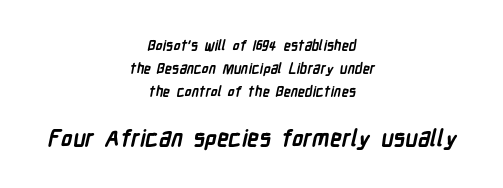
Lines of text with bare space underneath. Layout note: lines centered. Weight: bold. The horizontal fit of the characters is conventional and even.
